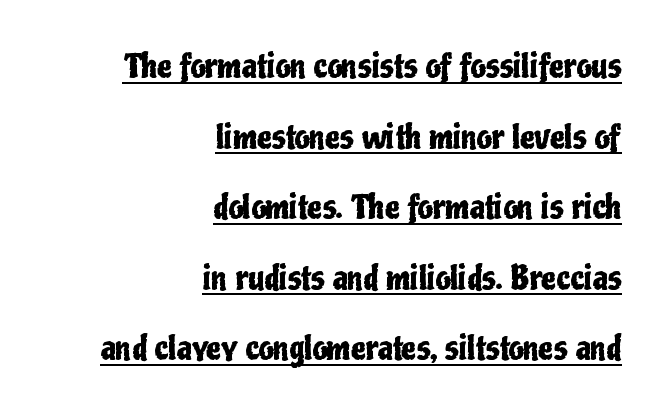
{"serif": "no", "italic": "no", "width": "condensed", "stroke_contrast": "low", "x_height": "medium", "monospaced": "no", "underline": "yes", "align": "right", "line_spacing": "loose", "line_spacing_ratio": 2.14, "letter_spacing": "normal", "letter_spacing_em": 0.0, "glyph_px": 33}
